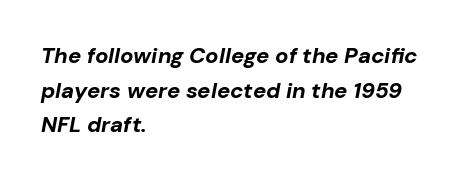
Q: Is the text bold? A: Yes.
Q: Is the text italic (slanted)? A: Yes, it leans right by about 10 degrees.
Q: Is the text underlined? A: No.
Q: How is the paragraph aligned? A: Left-aligned.
Q: Is the spacing between letters normal or unusually wide? A: Normal.
Q: Is the spacing between lines tight, normal or loose? A: Normal.
